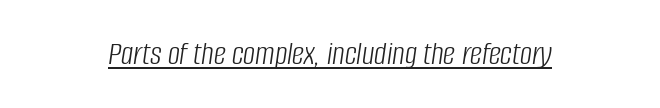
Q: Is the text bold? A: No.
Q: Is the text italic (slanted)? A: Yes, it leans right by about 8 degrees.
Q: Is the text underlined? A: Yes.
Q: How is the paragraph aligned? A: Centered.
Q: Is the spacing between letters normal or unusually wide? A: Normal.
Q: Width (condensed, normal, or wide)? A: Condensed.
Q: Stroke contrast? A: Low.
Q: x-height? A: Large.
Q: Monospaced? A: No.
